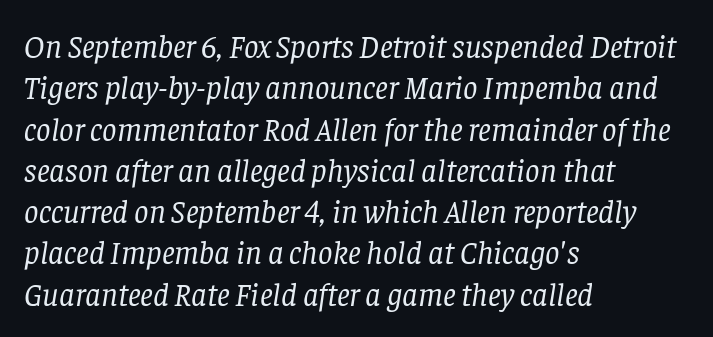
Q: Is the text bold? A: No.
Q: Is the text italic (slanted)? A: Yes, it leans right by about 8 degrees.
Q: Is the typeface a serif or a sans-serif typeface? A: Serif.
Q: Is the text underlined? A: No.
Q: How is the paragraph aligned? A: Left-aligned.
Q: Is the spacing between letters normal or unusually wide? A: Normal.
Q: Is the spacing between lines tight, normal or loose? A: Normal.
Q: Width (condensed, normal, or wide)? A: Normal.
Q: Stroke contrast? A: Low.
Q: x-height? A: Large.
Q: Monospaced? A: No.
